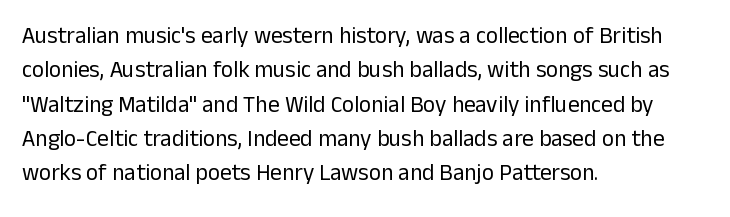
Q: Is the text bold? A: No.
Q: Is the text italic (slanted)? A: No, it is upright.
Q: Is the text underlined? A: No.
Q: How is the paragraph aligned? A: Left-aligned.
Q: Is the spacing between letters normal or unusually wide? A: Normal.
Q: Is the spacing between lines tight, normal or loose? A: Normal.
